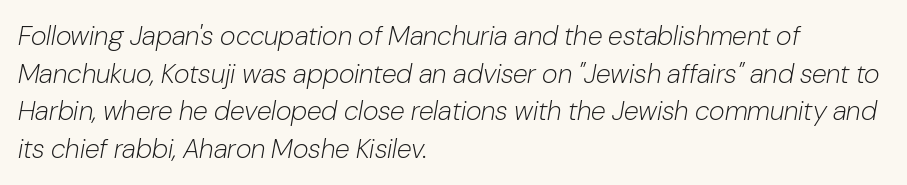
{"italic": "yes", "lean": "right", "slant_degrees": 10, "bold": "no", "underline": "no", "align": "left", "line_spacing": "normal", "line_spacing_ratio": 1.39, "letter_spacing": "normal", "letter_spacing_em": 0.0, "glyph_px": 27}
